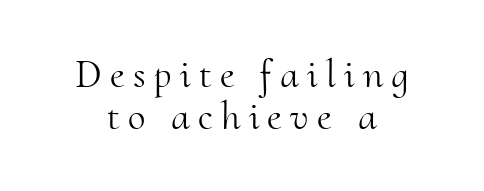
This sample uses a serif face. Rule under the text: the space is simply empty. Spacing verdict: proportional, widths tailored to each character. Italic? Not at all — the glyphs are vertical. Whoever set this chose condensed vertical rhythm over breathing room.
